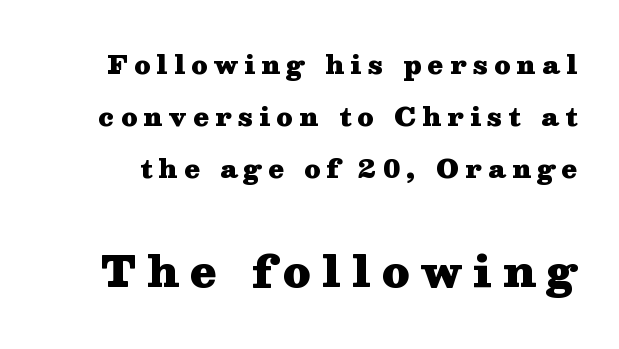
The image shows 43 px heavy, wide serif type, upright; set loose line spacing (2.09x), unusually wide letter spacing (+0.26 em), not underlined; the second (bottom) block is 1.72x larger; medium stroke contrast and a medium x-height.
